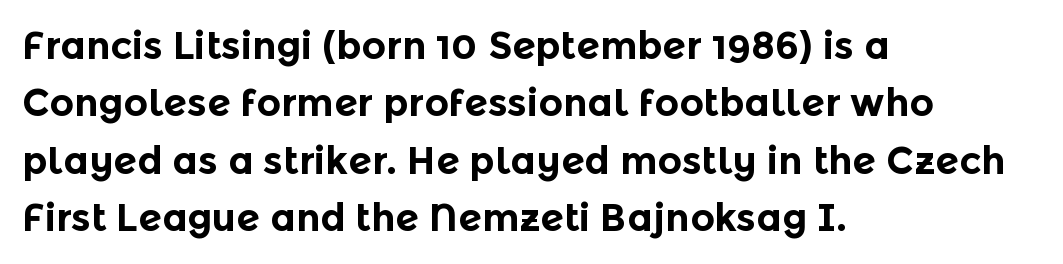
Q: Is the text bold? A: Yes.
Q: Is the text italic (slanted)? A: No, it is upright.
Q: Is the typeface a serif or a sans-serif typeface? A: Sans-serif.
Q: Is the text underlined? A: No.
Q: How is the paragraph aligned? A: Left-aligned.
Q: Is the spacing between letters normal or unusually wide? A: Normal.
Q: Is the spacing between lines tight, normal or loose? A: Normal.
Q: Width (condensed, normal, or wide)? A: Normal.
Q: x-height? A: Medium.
Q: Monospaced? A: No.
